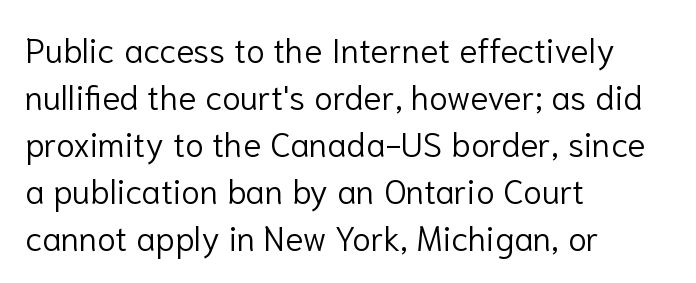
Q: Is the text bold? A: No.
Q: Is the text italic (slanted)? A: No, it is upright.
Q: Is the typeface a serif or a sans-serif typeface? A: Sans-serif.
Q: Is the text underlined? A: No.
Q: How is the paragraph aligned? A: Left-aligned.
Q: Is the spacing between letters normal or unusually wide? A: Normal.
Q: Is the spacing between lines tight, normal or loose? A: Normal.
Q: Width (condensed, normal, or wide)? A: Normal.
Q: Stroke contrast? A: Low.
Q: x-height? A: Medium.
Q: Monospaced? A: No.
